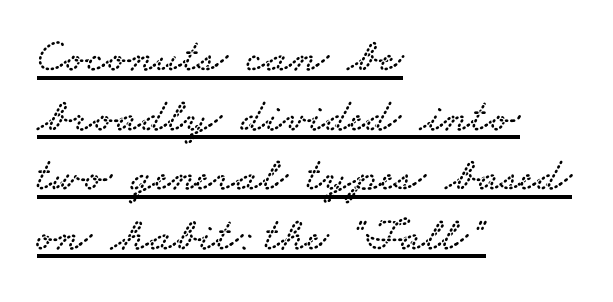
Tracking here is standard; glyphs follow each other at the usual distance. The rendering anchors every line to the left-hand side. Compared with undecorated copy, this sample adds a rule below the words. Varying glyph widths throughout — classic text-font behaviour.
